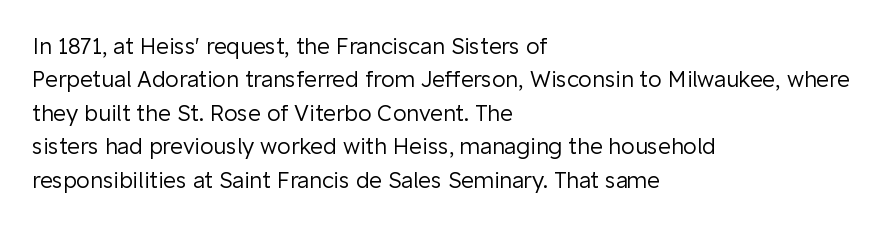
The image shows 22 px text type, upright; set left-aligned, normal line spacing (1.52x), normal letter spacing, not underlined.
